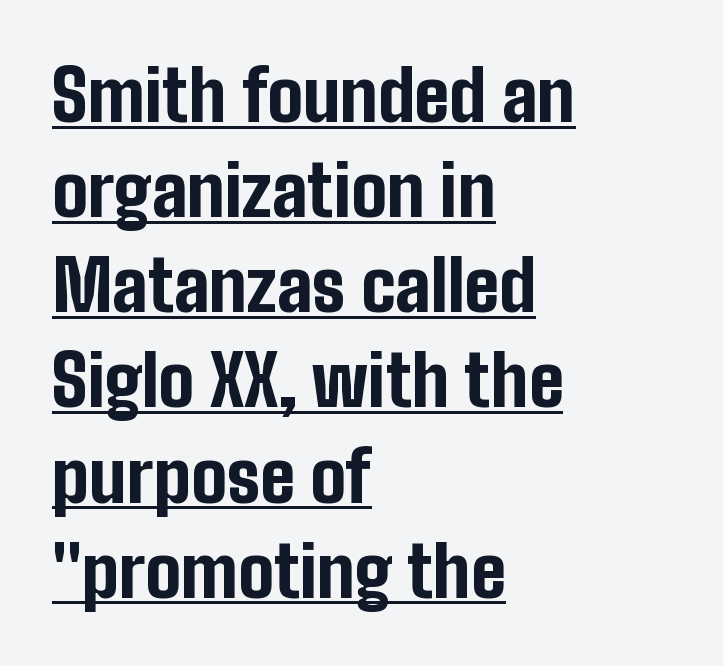
{"serif": "no", "italic": "no", "bold": "yes", "weight": "bold", "width": "condensed", "stroke_contrast": "low", "x_height": "medium", "monospaced": "no", "underline": "yes", "align": "left", "line_spacing": "normal", "line_spacing_ratio": 1.34, "letter_spacing": "normal", "letter_spacing_em": 0.0, "glyph_px": 71}
